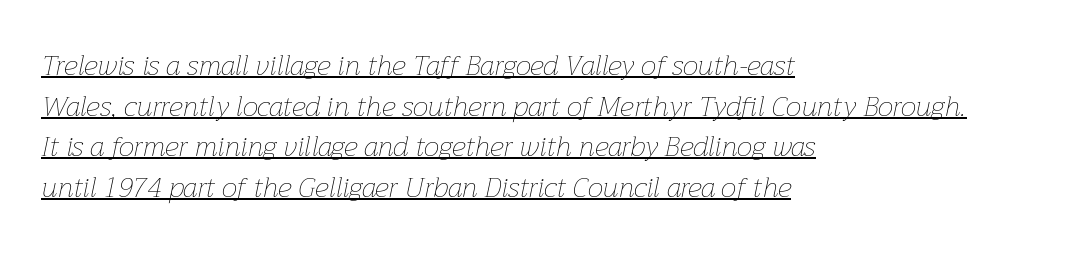
{"italic": "yes", "lean": "right", "slant_degrees": 12, "bold": "no", "weight": "thin", "width": "normal", "stroke_contrast": "low", "x_height": "medium", "monospaced": "no", "underline": "yes", "align": "left", "line_spacing": "normal", "line_spacing_ratio": 1.45, "letter_spacing": "normal", "letter_spacing_em": 0.0, "glyph_px": 28}
